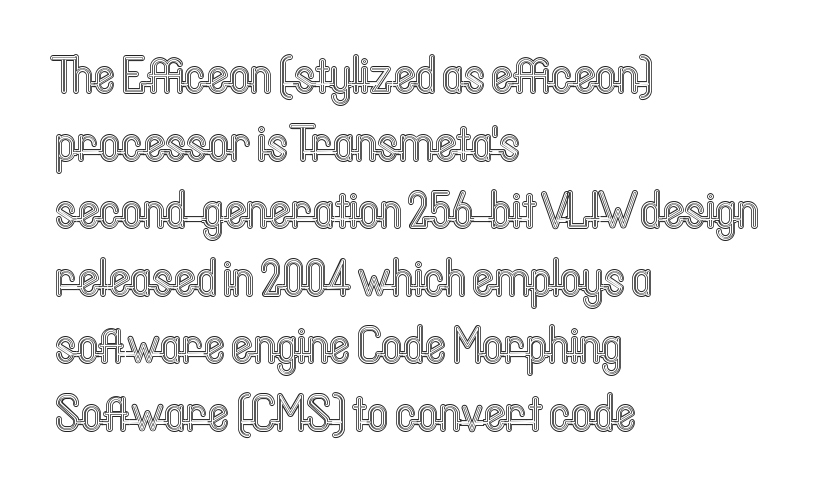
Does the lettering tilt? It doesn't — this is upright. One-word summary of the alignment: left. The line-height multiplier appears to be the usual default. Proportional: the letters do not fall into vertical columns.
